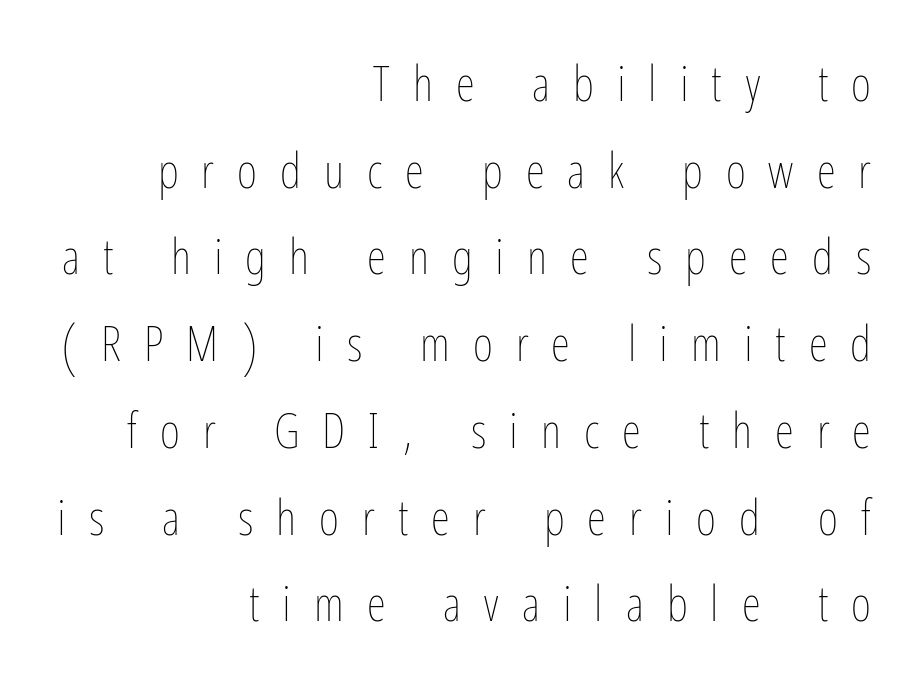
Alignment: flush right. Looks like regular typesetting: each glyph gets only the width it needs. Someone cranked the tracking dial way up on this one. In terms of posture, this sample is upright.
